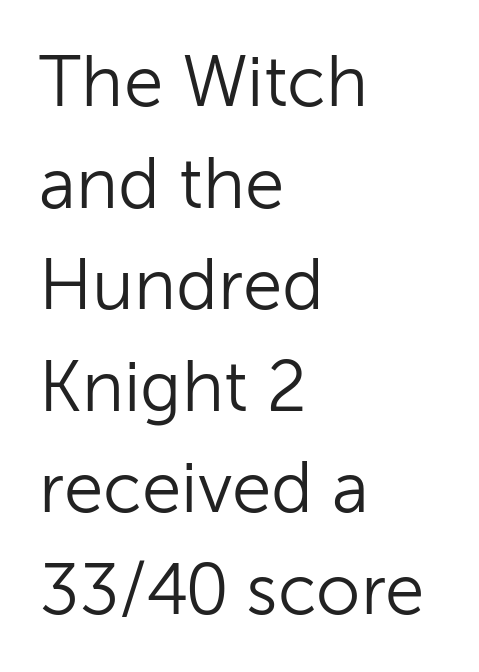
Q: Is the text bold? A: No.
Q: Is the text italic (slanted)? A: No, it is upright.
Q: Is the typeface a serif or a sans-serif typeface? A: Sans-serif.
Q: Is the text underlined? A: No.
Q: How is the paragraph aligned? A: Left-aligned.
Q: Is the spacing between letters normal or unusually wide? A: Normal.
Q: Is the spacing between lines tight, normal or loose? A: Normal.
Q: Width (condensed, normal, or wide)? A: Normal.
Q: Stroke contrast? A: Low.
Q: x-height? A: Medium.
Q: Monospaced? A: No.
